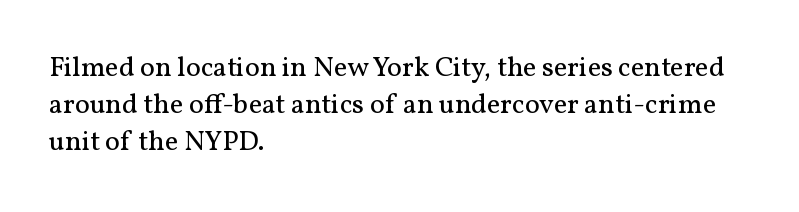
{"serif": "yes", "italic": "no", "bold": "no", "weight": "regular", "width": "normal", "stroke_contrast": "medium", "x_height": "medium", "monospaced": "no", "underline": "no", "align": "left", "line_spacing": "normal", "line_spacing_ratio": 1.32, "letter_spacing": "normal", "letter_spacing_em": 0.0, "glyph_px": 28}
